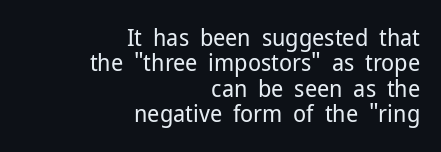
{"italic": "no", "bold": "no", "underline": "no", "align": "right", "line_spacing": "tight", "line_spacing_ratio": 1.06, "letter_spacing": "normal", "letter_spacing_em": 0.0, "glyph_px": 24}
